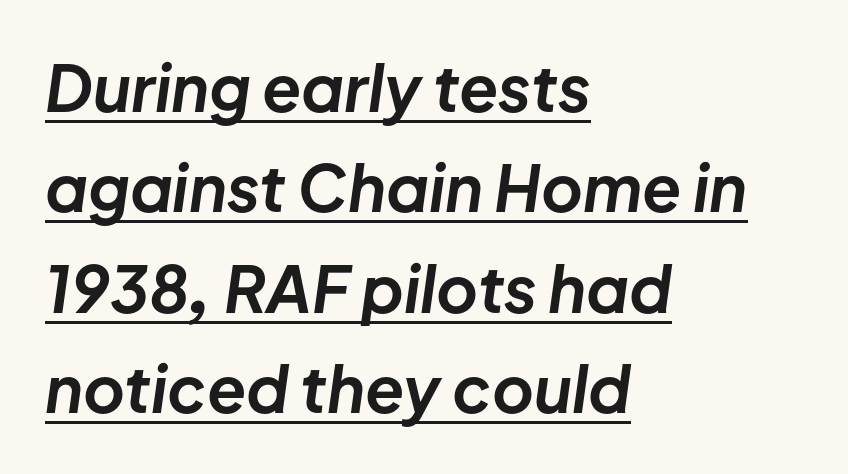
Q: Is the text bold? A: Yes.
Q: Is the text italic (slanted)? A: Yes, it leans right by about 8 degrees.
Q: Is the text underlined? A: Yes.
Q: How is the paragraph aligned? A: Left-aligned.
Q: Is the spacing between letters normal or unusually wide? A: Normal.
Q: Is the spacing between lines tight, normal or loose? A: Normal.
Q: Width (condensed, normal, or wide)? A: Normal.
Q: Stroke contrast? A: Low.
Q: x-height? A: Medium.
Q: Monospaced? A: No.
